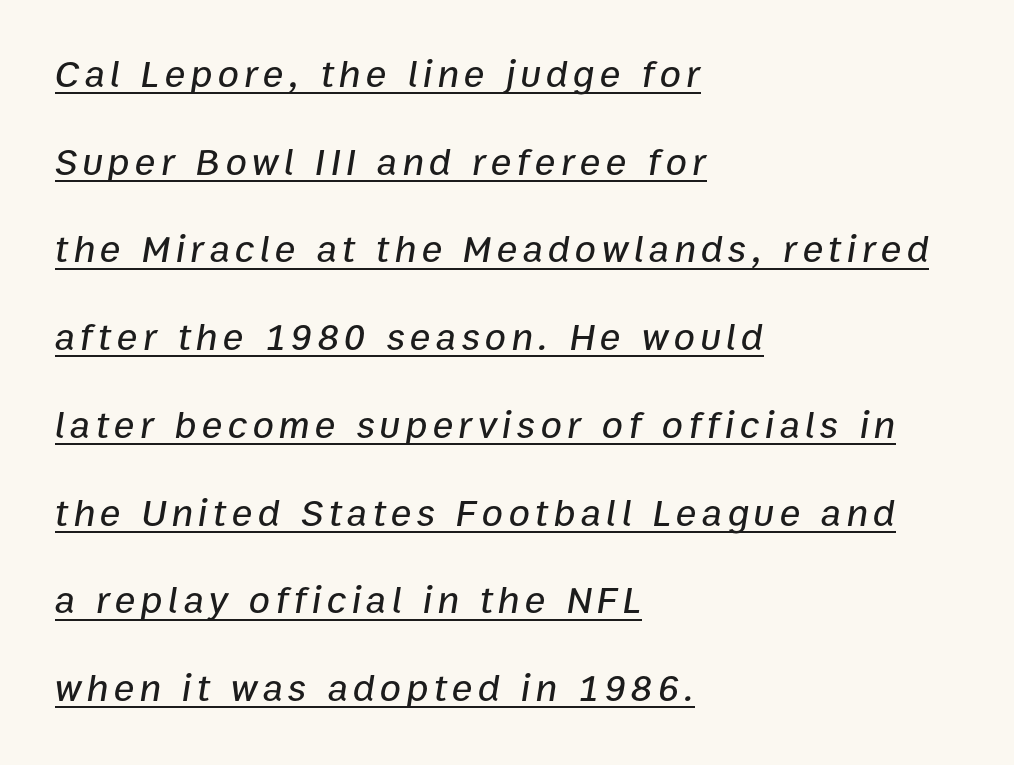
{"italic": "yes", "lean": "right", "slant_degrees": 9, "width": "normal", "stroke_contrast": "low", "x_height": "medium", "monospaced": "no", "underline": "yes", "align": "left", "line_spacing": "loose", "line_spacing_ratio": 2.25, "glyph_px": 39}
